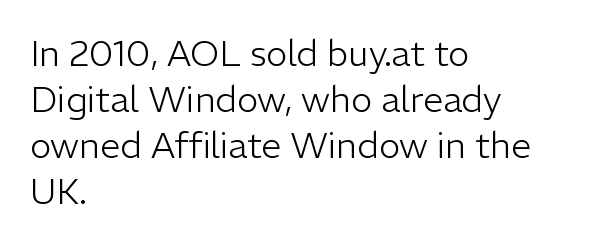
Q: Is the text bold? A: No.
Q: Is the text italic (slanted)? A: No, it is upright.
Q: Is the typeface a serif or a sans-serif typeface? A: Sans-serif.
Q: Is the text underlined? A: No.
Q: How is the paragraph aligned? A: Left-aligned.
Q: Is the spacing between letters normal or unusually wide? A: Normal.
Q: Is the spacing between lines tight, normal or loose? A: Normal.
Q: Width (condensed, normal, or wide)? A: Normal.
Q: Stroke contrast? A: Low.
Q: x-height? A: Medium.
Q: Monospaced? A: No.
